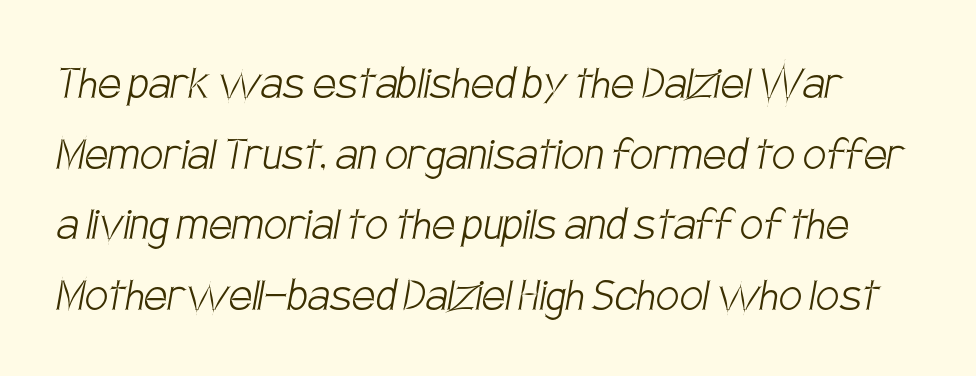
The image shows 52 px light, condensed sans-serif type; set normal line spacing (1.36x), normal letter spacing, not underlined; low stroke contrast and a large x-height.
